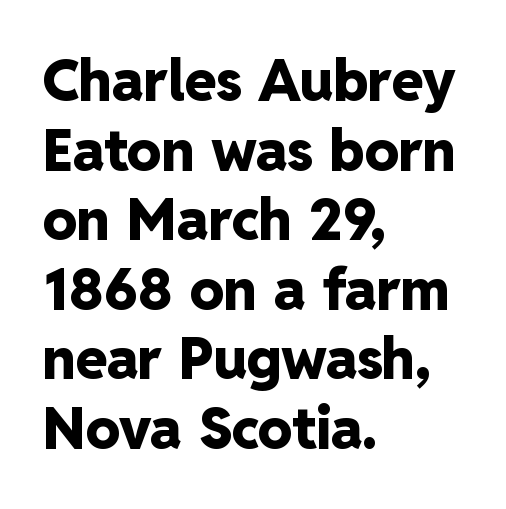
Typeset ragged right — the left edge is the straight one. On the weight axis this lands at bold, roughly 700. The specimen omits any rule beneath the text block's lines. Default kerning and tracking; the words read as compact shapes.
